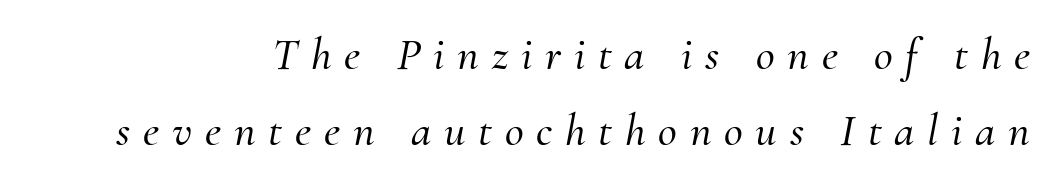
Students, observe: this is what conventionally led text looks like. Someone cranked the tracking dial way up on this one. The face used here is seriffed, in the tradition of book romans. Looks like regular typesetting: each glyph gets only the width it needs.
